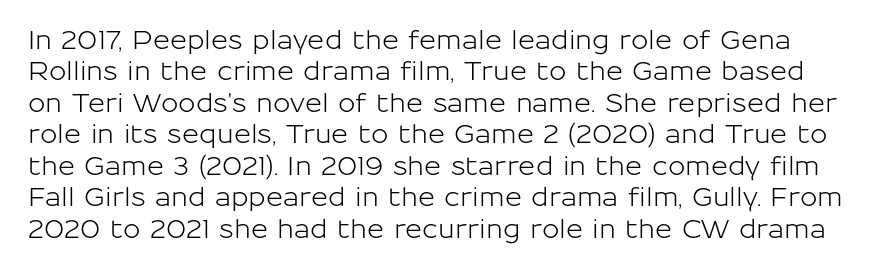
The image shows 26 px text type, upright; set line spacing 1.21x, normal letter spacing, not underlined.
